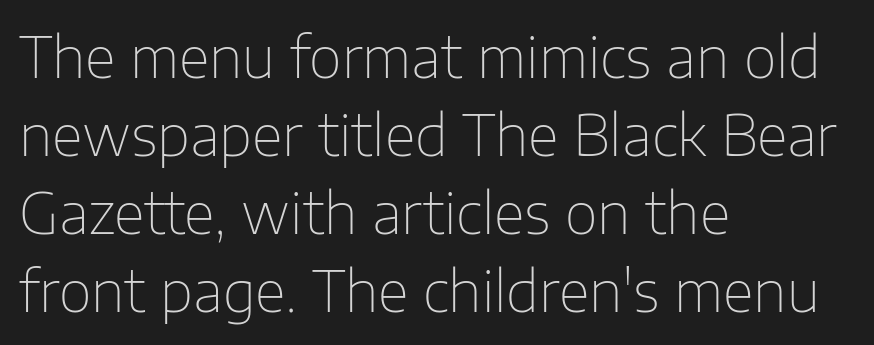
Q: Is the text bold? A: No.
Q: Is the text italic (slanted)? A: No, it is upright.
Q: Is the typeface a serif or a sans-serif typeface? A: Sans-serif.
Q: Is the text underlined? A: No.
Q: How is the paragraph aligned? A: Left-aligned.
Q: Is the spacing between letters normal or unusually wide? A: Normal.
Q: Is the spacing between lines tight, normal or loose? A: Normal.
Q: Width (condensed, normal, or wide)? A: Normal.
Q: Stroke contrast? A: Low.
Q: x-height? A: Medium.
Q: Monospaced? A: No.
